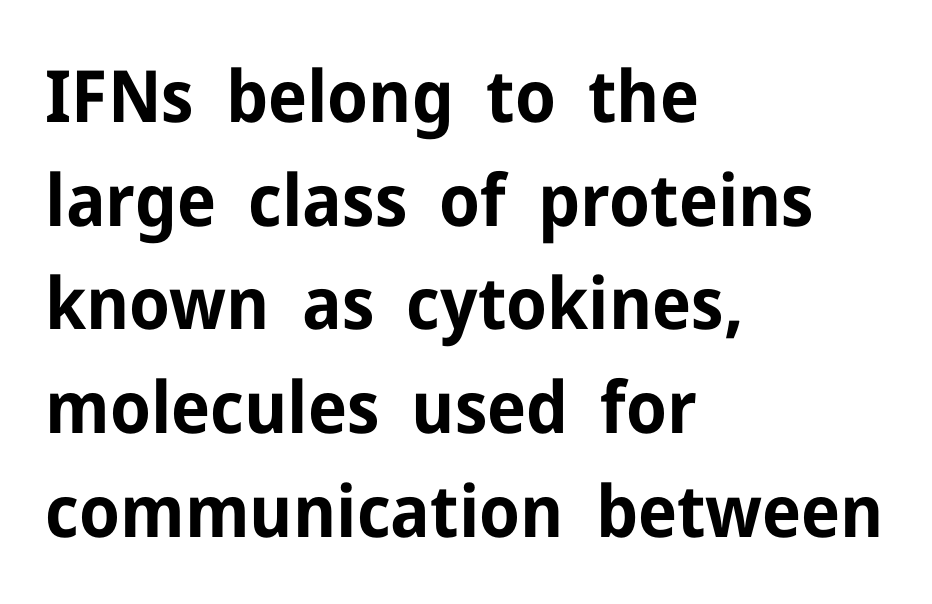
Typographically, this falls in the sans-serif category. Is there any slant? The stems are plumb. Observe the ordinary spacing: letters are neighbours, not strangers. Successive baselines arrive at the customary interval. The space directly below the letters is spotless. If you drew a ruler down the left edge, every line would touch it.
